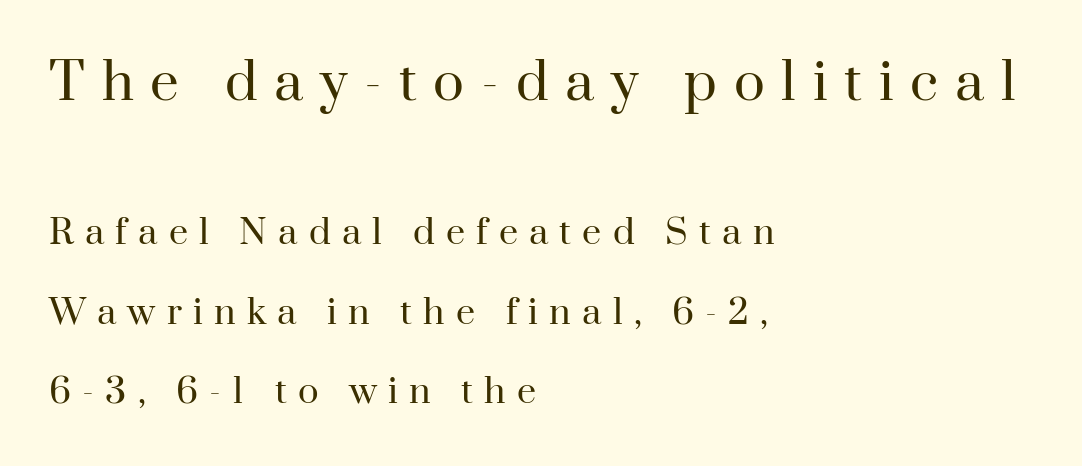
You could not count columns in this text — the font is proportionally spaced. Compared with a typical body face, this is equally light or lighter still. The upper block of text is set noticeably larger than the block beneath it. Upright lettering throughout. Is there much room between lines? Yes — plenty of vertical air separates them. The designer went with a serif here, giving each stem small feet.
